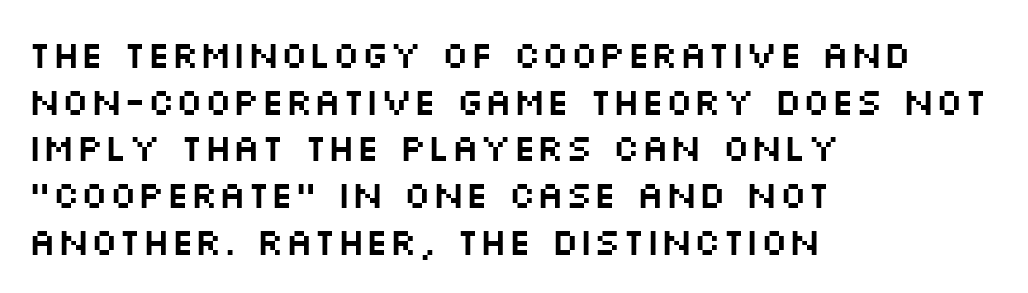
The image shows 38 px wide sans-serif type, upright; set left-aligned, line spacing 1.23x, normal letter spacing, not underlined; medium stroke contrast and a large x-height.
